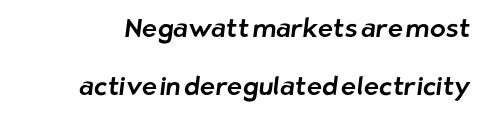
You could call the tracking neutral — neither tight nor loose. The designer dialed line spacing up above the default. Only glyphs here, with clear space below each row.
